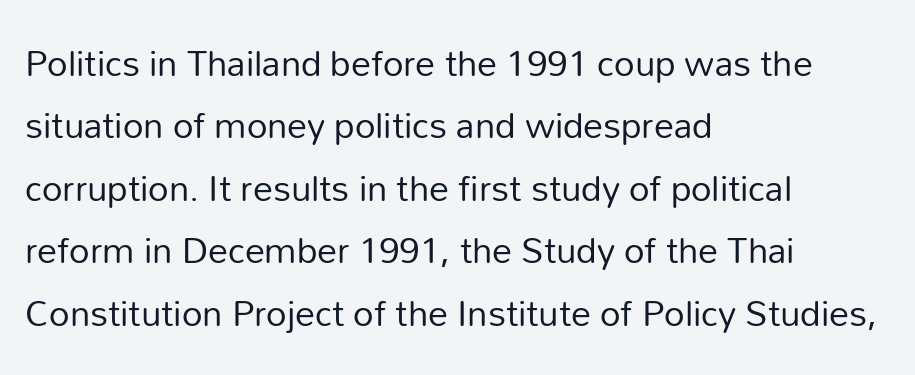
Q: Is the text bold? A: No.
Q: Is the text italic (slanted)? A: No, it is upright.
Q: Is the typeface a serif or a sans-serif typeface? A: Sans-serif.
Q: Is the text underlined? A: No.
Q: How is the paragraph aligned? A: Left-aligned.
Q: Is the spacing between letters normal or unusually wide? A: Normal.
Q: Is the spacing between lines tight, normal or loose? A: Normal.
Q: Width (condensed, normal, or wide)? A: Normal.
Q: Stroke contrast? A: Low.
Q: x-height? A: Medium.
Q: Monospaced? A: No.
